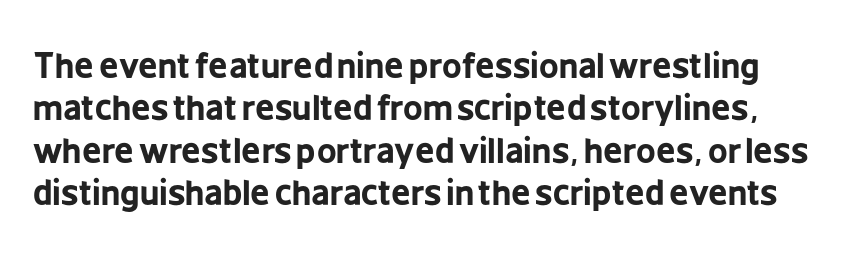
{"serif": "no", "italic": "no", "bold": "yes", "weight": "bold", "width": "condensed", "stroke_contrast": "low", "x_height": "medium", "monospaced": "no", "underline": "no", "line_spacing": "normal", "line_spacing_ratio": 1.25, "letter_spacing": "normal", "letter_spacing_em": 0.0, "glyph_px": 34}
